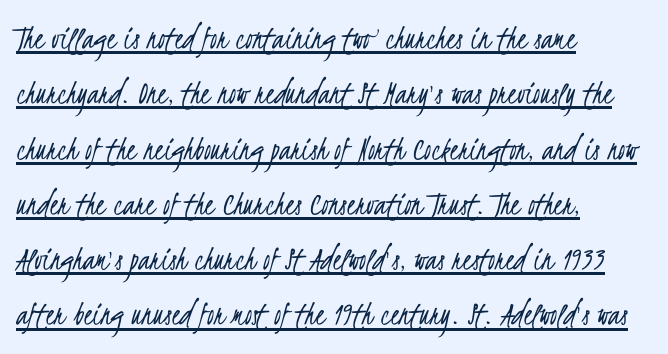
{"serif": "no", "bold": "no", "weight": "light", "width": "condensed", "stroke_contrast": "low", "x_height": "small", "monospaced": "no", "underline": "yes", "align": "left", "line_spacing": "normal", "line_spacing_ratio": 1.58, "letter_spacing": "normal", "letter_spacing_em": 0.0, "glyph_px": 35}
